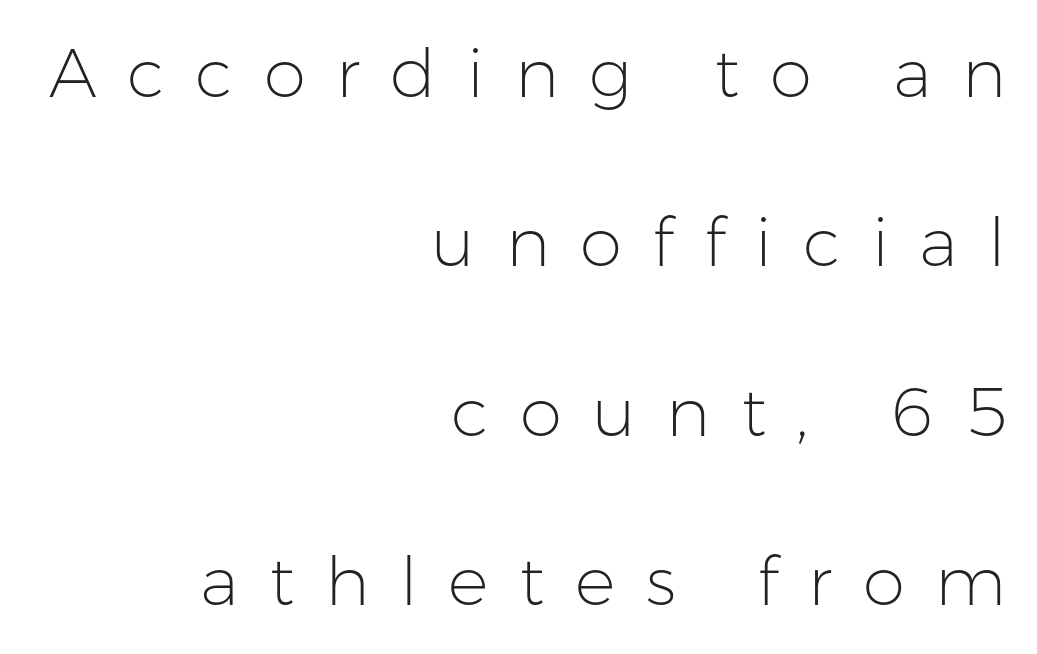
Letters have the restrained weight of plain body copy at most. The typography opts for an upright posture over an oblique one. You could not count columns in this text — the font is proportionally spaced. Right-aligned paragraph, ragged on the left. The horizontal fit of the characters is loose and conspicuously gappy.
